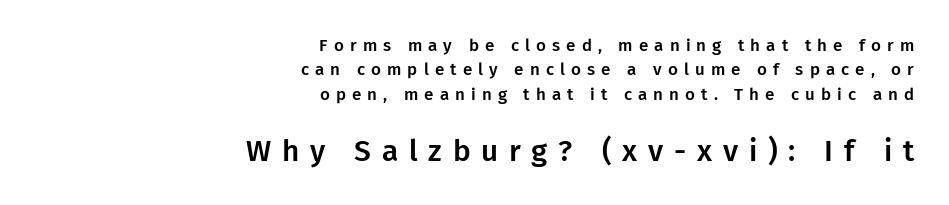
Q: Is the text italic (slanted)? A: No, it is upright.
Q: Is the typeface a serif or a sans-serif typeface? A: Sans-serif.
Q: Is the text underlined? A: No.
Q: How is the paragraph aligned? A: Right-aligned.
Q: Is the spacing between letters normal or unusually wide? A: Unusually wide.
Q: Is the spacing between lines tight, normal or loose? A: Normal.
Q: Which block of text is set in a larger size, the first (top) or the second (bottom)? A: The second (bottom) one.
Q: Width (condensed, normal, or wide)? A: Normal.
Q: Stroke contrast? A: Low.
Q: x-height? A: Medium.
Q: Monospaced? A: No.
